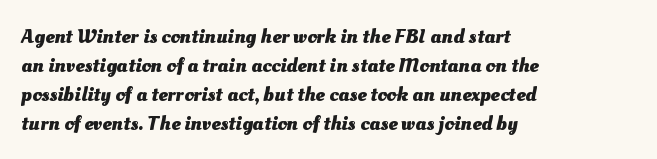
The image shows 21 px bold type; set left-aligned, normal line spacing (1.38x), normal letter spacing, not underlined.
